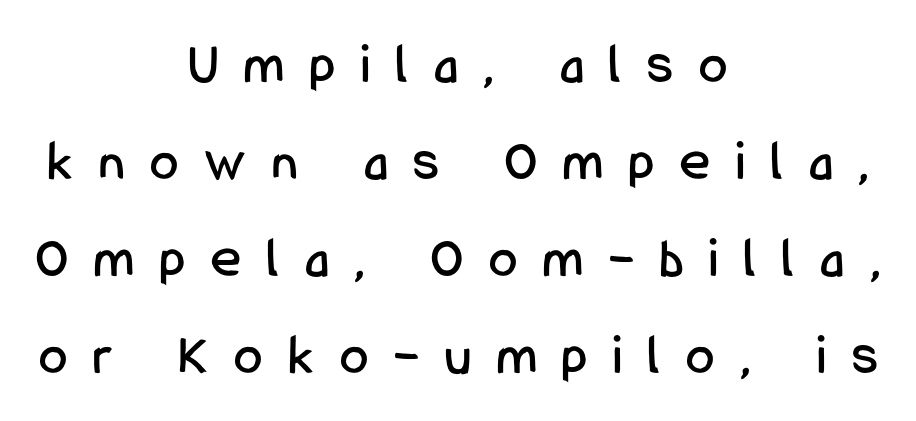
{"serif": "no", "italic": "no", "width": "condensed", "stroke_contrast": "low", "x_height": "medium", "monospaced": "no", "underline": "no", "align": "center", "line_spacing": "normal", "line_spacing_ratio": 1.7, "letter_spacing": "wide", "letter_spacing_em": 0.46, "glyph_px": 57}
